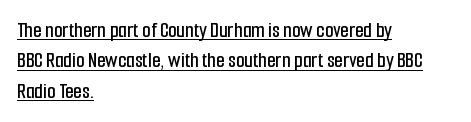
The image shows 22 px text type, upright; set left-aligned, normal line spacing (1.38x), normal letter spacing, underlined.
